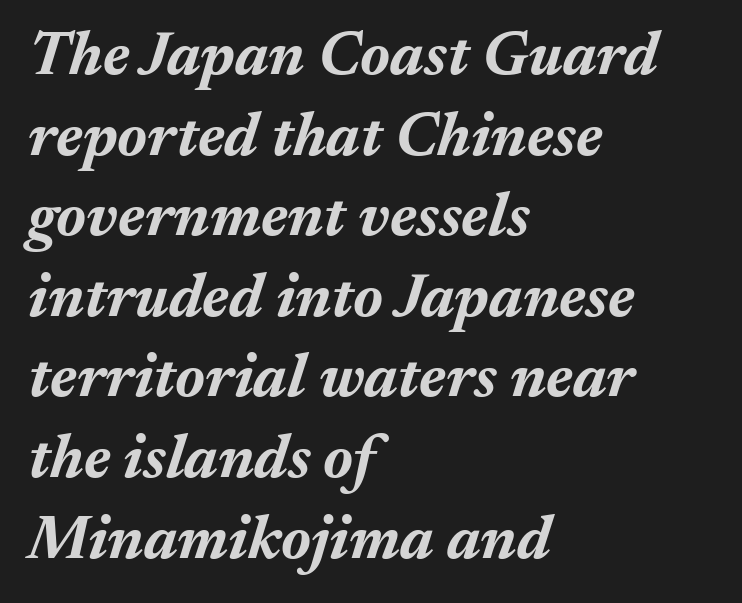
{"italic": "yes", "lean": "right", "slant_degrees": 17, "bold": "yes", "weight": "bold", "width": "normal", "stroke_contrast": "medium", "x_height": "medium", "monospaced": "no", "underline": "no", "align": "left", "line_spacing": "normal", "line_spacing_ratio": 1.3, "letter_spacing": "normal", "letter_spacing_em": 0.0, "glyph_px": 62}
